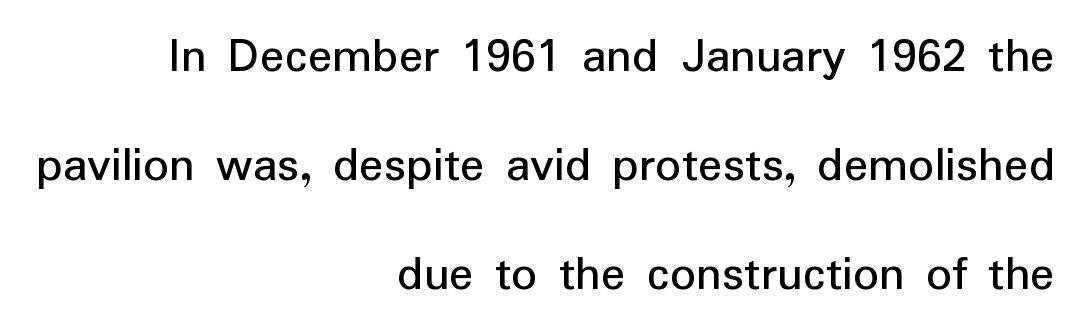
Each new line begins a long way beneath the previous one. Weight: in the light-to-regular range. Is the letter spacing exaggerated? No — it looks like the ordinary default. Note: no serifs on the glyphs. Does the lettering tilt? It doesn't — this is upright.
